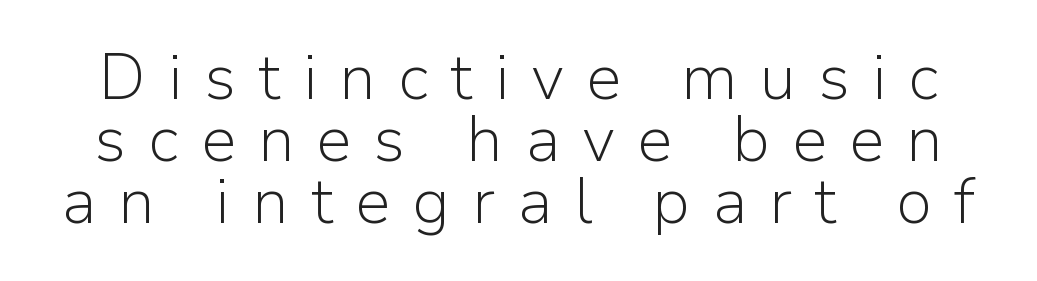
Varying glyph widths throughout — classic text-font behaviour. Quick note: underline off. On a weight scale, this lands at 450 or below. How are the letters spaced? Widely, with obvious added tracking.
